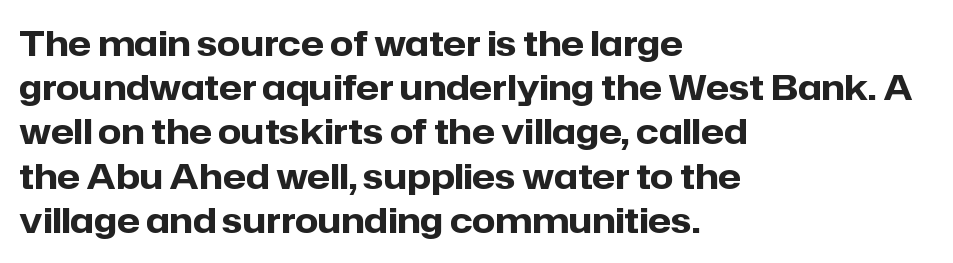
Q: Is the text bold? A: Yes.
Q: Is the text italic (slanted)? A: No, it is upright.
Q: Is the typeface a serif or a sans-serif typeface? A: Sans-serif.
Q: Is the text underlined? A: No.
Q: How is the paragraph aligned? A: Left-aligned.
Q: Is the spacing between letters normal or unusually wide? A: Normal.
Q: Is the spacing between lines tight, normal or loose? A: Normal.
Q: Width (condensed, normal, or wide)? A: Normal.
Q: Stroke contrast? A: Low.
Q: x-height? A: Medium.
Q: Monospaced? A: No.
